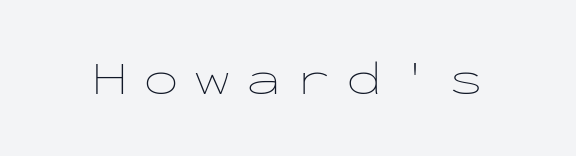
The specimen omits any rule beneath the text block's lines. The axis of the letterforms is exactly vertical. The strokes carry an ordinary text weight at most. In terms of letterspacing, this is a distinctly airy, spread setting. Is this a fixed-width face? Yes — each glyph sits in an identical cell.
